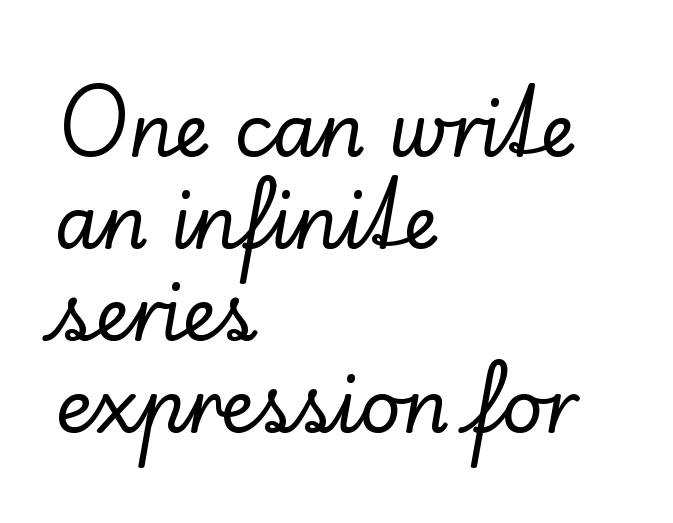
Q: Is the text italic (slanted)? A: Yes.
Q: Is the typeface a serif or a sans-serif typeface? A: Serif.
Q: Is the text underlined? A: No.
Q: How is the paragraph aligned? A: Left-aligned.
Q: Is the spacing between letters normal or unusually wide? A: Normal.
Q: Is the spacing between lines tight, normal or loose? A: Normal.
Q: Width (condensed, normal, or wide)? A: Normal.
Q: Stroke contrast? A: Low.
Q: x-height? A: Small.
Q: Monospaced? A: No.
